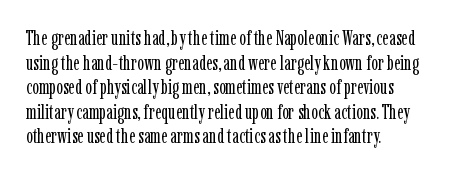
Q: Is the text bold? A: No.
Q: Is the text italic (slanted)? A: No, it is upright.
Q: Is the text underlined? A: No.
Q: How is the paragraph aligned? A: Left-aligned.
Q: Is the spacing between letters normal or unusually wide? A: Normal.
